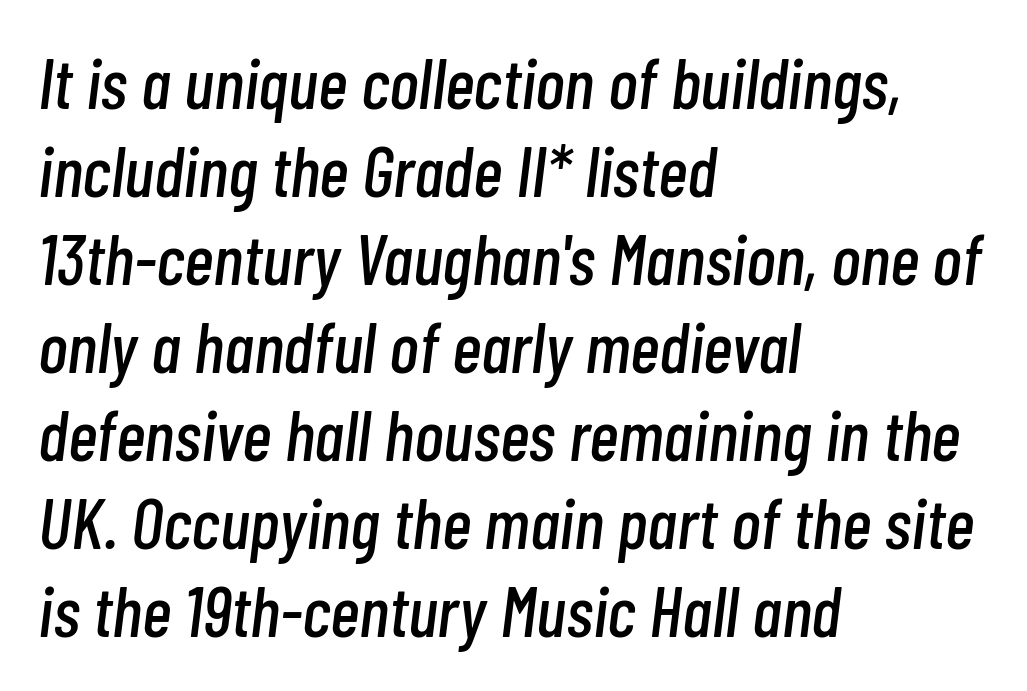
{"italic": "yes", "lean": "right", "slant_degrees": 7, "width": "condensed", "stroke_contrast": "low", "x_height": "medium", "monospaced": "no", "underline": "no", "align": "left", "line_spacing_ratio": 1.24, "letter_spacing": "normal", "letter_spacing_em": 0.0, "glyph_px": 71}
